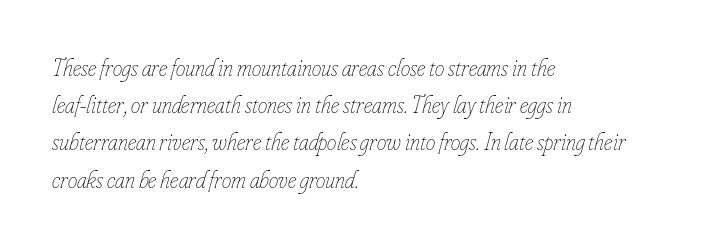
The image shows 24 px text type, italic (leaning right); set left-aligned, normal line spacing (1.55x), normal letter spacing, not underlined.
